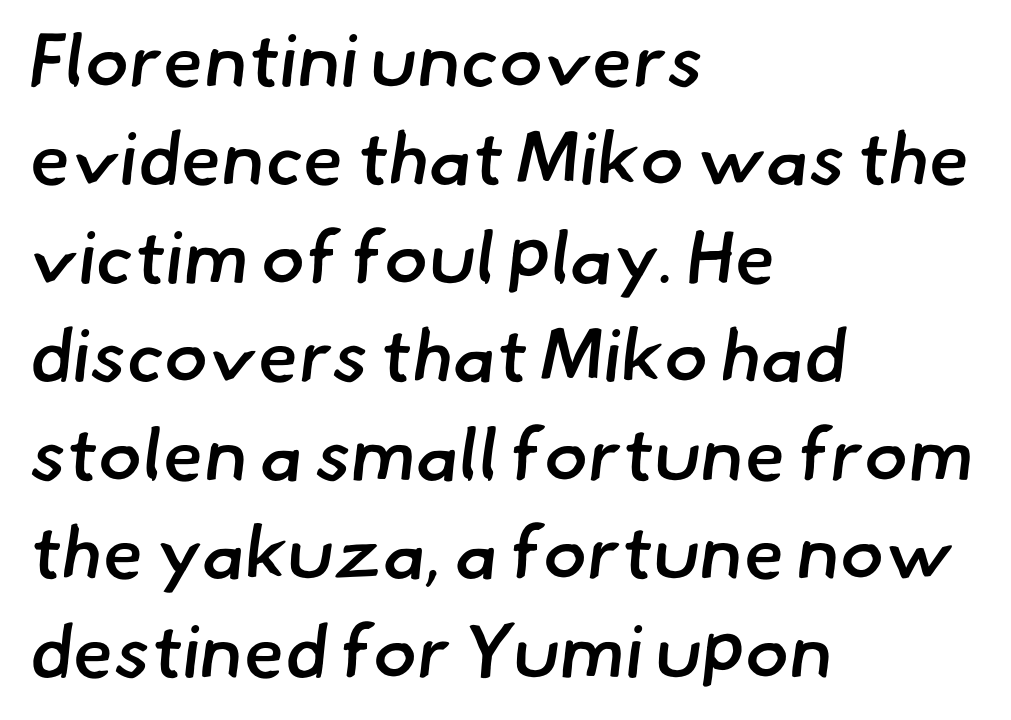
Q: Is the text bold? A: Semi-bold.
Q: Is the typeface a serif or a sans-serif typeface? A: Sans-serif.
Q: Is the text underlined? A: No.
Q: How is the paragraph aligned? A: Left-aligned.
Q: Is the spacing between letters normal or unusually wide? A: Normal.
Q: Is the spacing between lines tight, normal or loose? A: Normal.
Q: Width (condensed, normal, or wide)? A: Normal.
Q: Stroke contrast? A: Low.
Q: x-height? A: Small.
Q: Monospaced? A: No.
